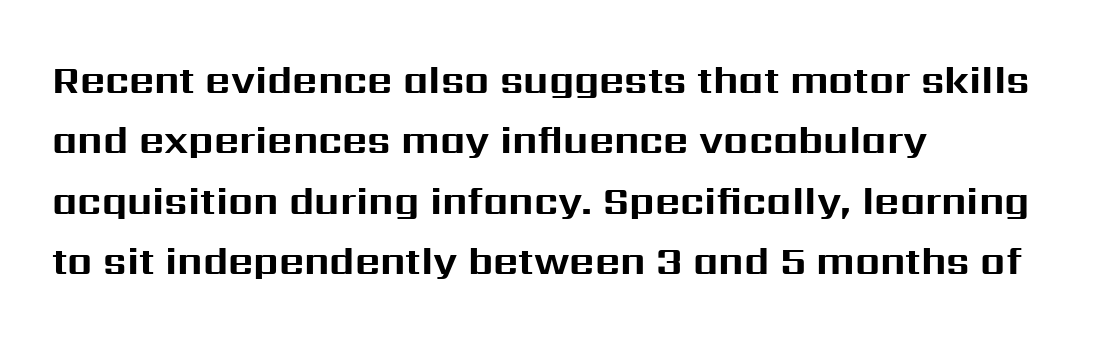
Spacing between characters is what you'd get straight out of the box. Examine the stroke ends and you'll find no serifs. Typeset ragged right — the left edge is the straight one. Unmarked baselines from the first word to the last. The font's upright variant was chosen for this text.
